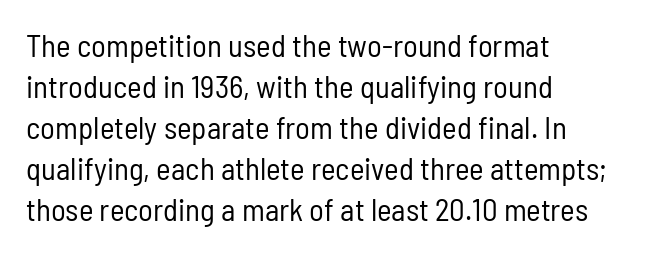
The image shows 31 px regular-weight, condensed sans-serif type, upright; set left-aligned, normal line spacing (1.32x), normal letter spacing, not underlined; low stroke contrast and a medium x-height.
